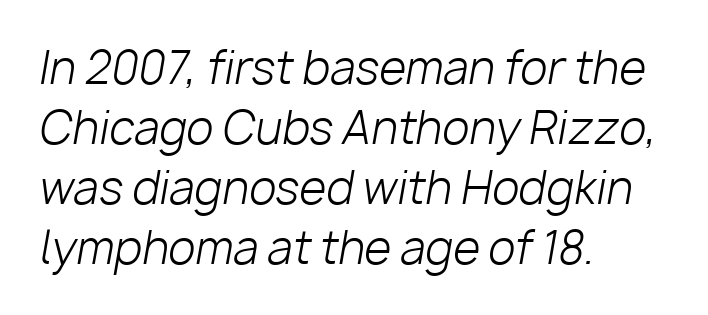
Q: Is the text bold? A: No.
Q: Is the text italic (slanted)? A: Yes, it leans right by about 10 degrees.
Q: Is the text underlined? A: No.
Q: How is the paragraph aligned? A: Left-aligned.
Q: Is the spacing between letters normal or unusually wide? A: Normal.
Q: Is the spacing between lines tight, normal or loose? A: Normal.
Q: Width (condensed, normal, or wide)? A: Normal.
Q: Stroke contrast? A: Low.
Q: x-height? A: Medium.
Q: Monospaced? A: No.
